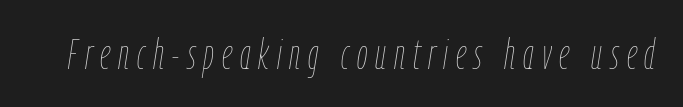
Looking at the ascenders, they clearly lean. Think of a printed novel: that variable character pitch is what you see here. Just letters on the line, the space beneath them empty. Each stroke keeps to a modest, everyday thickness or less.
